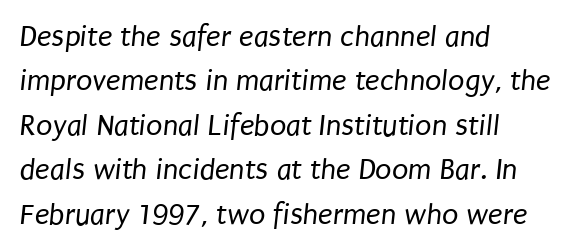
The image shows 30 px regular-weight, condensed sans-serif type; set left-aligned, normal line spacing (1.48x), normal letter spacing, not underlined; low stroke contrast and a large x-height.
